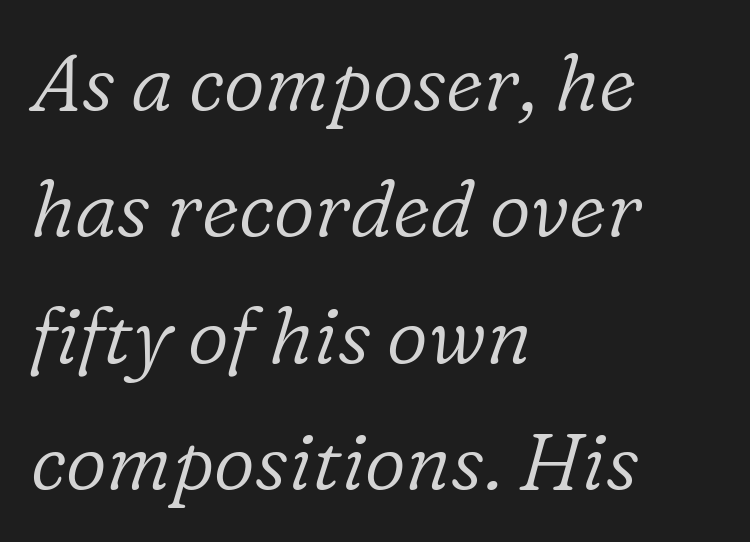
The image shows 80 px light serif type, italic (leaning right); set left-aligned, normal line spacing (1.58x), normal letter spacing, not underlined; low stroke contrast and a medium x-height.
